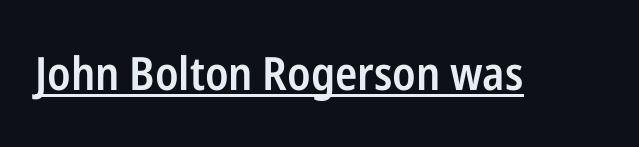
Proportional: the letters do not fall into vertical columns. What kind of face is this? One without serifs — a sans. These words are printed semibold, heavier than regular yet not bold. Compared with typical body copy, the letter spacing here is the same. This sample carries an underscore along the baseline area. The specimen reads as upright at a glance.
